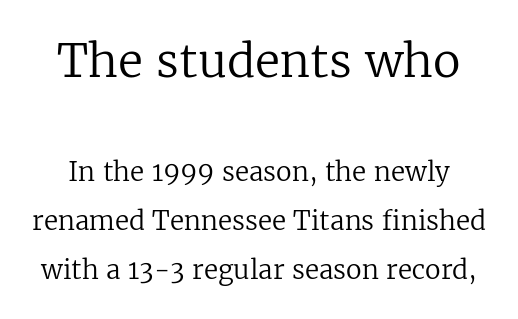
{"serif": "yes", "italic": "no", "bold": "no", "weight": "regular", "width": "normal", "stroke_contrast": "low", "x_height": "medium", "monospaced": "no", "underline": "no", "line_spacing_ratio": 1.89, "letter_spacing": "normal", "letter_spacing_em": 0.0, "larger_block": "first", "size_ratio": 1.77, "glyph_px": 46}
